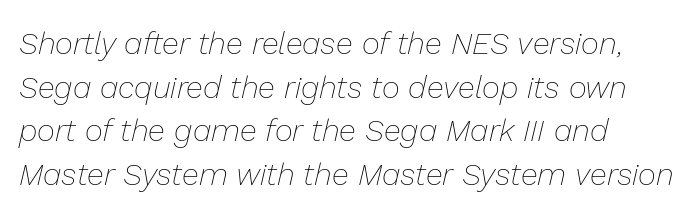
{"italic": "yes", "lean": "right", "slant_degrees": 13, "bold": "no", "weight": "thin", "width": "normal", "stroke_contrast": "low", "x_height": "medium", "monospaced": "no", "underline": "no", "align": "left", "line_spacing": "normal", "line_spacing_ratio": 1.41, "letter_spacing": "normal", "letter_spacing_em": 0.0, "glyph_px": 31}
